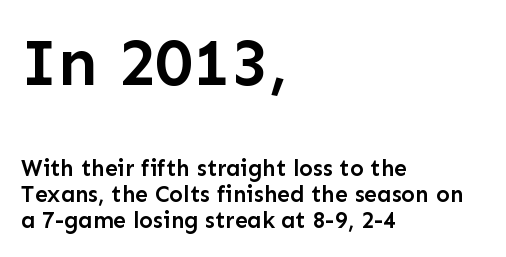
The image shows 68 px semibold sans-serif type, upright; set left-aligned, tight line spacing (1.15x), normal letter spacing, not underlined; the first (top) block is 2.96x larger; low stroke contrast and a medium x-height.
